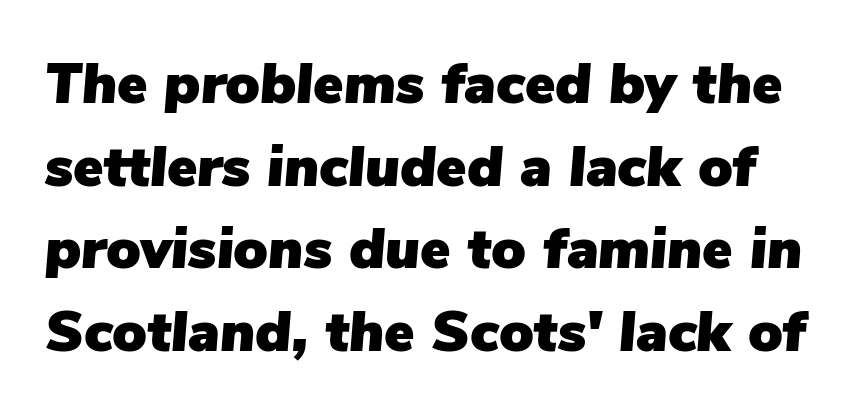
Default kerning and tracking; the words read as compact shapes. No word sits above an underline. Style check: oblique. Do the characters align in a grid? No, the font is proportional. The block of text has a typical density, with ordinary space between rows.
